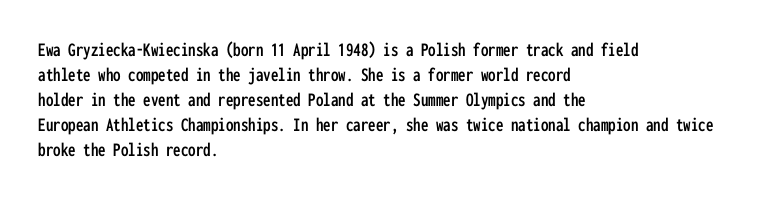
The image shows 20 px text type, upright; set left-aligned, normal line spacing (1.25x), normal letter spacing, not underlined.
